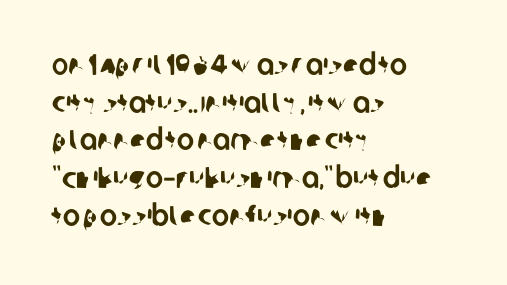
{"serif": "no", "width": "normal", "stroke_contrast": "low", "x_height": "large", "monospaced": "no", "underline": "no", "align": "left", "line_spacing": "normal", "line_spacing_ratio": 1.3, "letter_spacing": "normal", "letter_spacing_em": 0.0, "glyph_px": 29}
